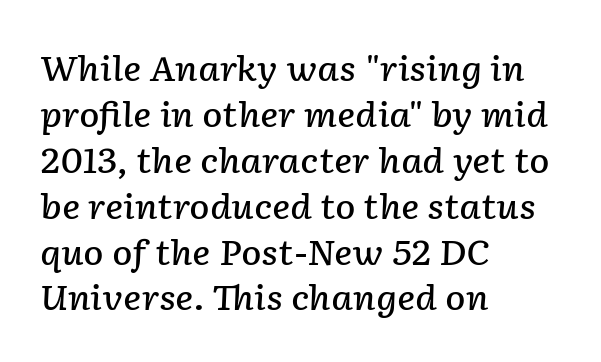
{"italic": "yes", "lean": "right", "slant_degrees": 2, "bold": "semi", "weight": "semibold", "width": "normal", "stroke_contrast": "low", "x_height": "medium", "monospaced": "no", "underline": "no", "align": "left", "line_spacing": "normal", "line_spacing_ratio": 1.35, "letter_spacing": "normal", "letter_spacing_em": 0.0, "glyph_px": 34}
